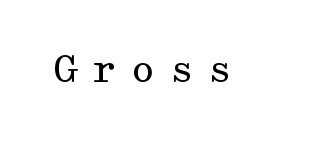
The typeface chosen for these lines features serifs. Weight: in the light-to-regular range. A roman cut, with each character standing at attention. Check under the words: just untouched page. The rendering inserts visible extra space after every character.
